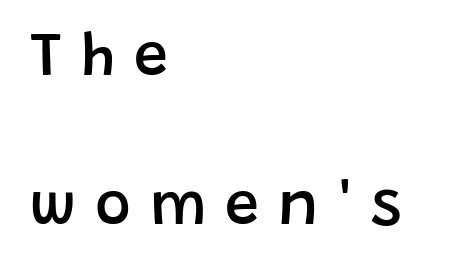
Q: Is the text bold? A: Semi-bold.
Q: Is the text italic (slanted)? A: No, it is upright.
Q: Is the typeface a serif or a sans-serif typeface? A: Sans-serif.
Q: Is the text underlined? A: No.
Q: How is the paragraph aligned? A: Left-aligned.
Q: Is the spacing between letters normal or unusually wide? A: Unusually wide.
Q: Is the spacing between lines tight, normal or loose? A: Loose.
Q: Width (condensed, normal, or wide)? A: Normal.
Q: Stroke contrast? A: Low.
Q: x-height? A: Large.
Q: Monospaced? A: No.
